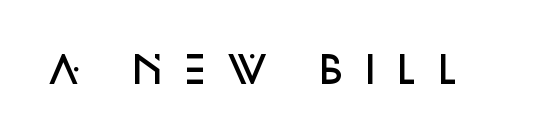
Q: Is the text bold? A: Semi-bold.
Q: Is the text italic (slanted)? A: No, it is upright.
Q: Is the typeface a serif or a sans-serif typeface? A: Sans-serif.
Q: Is the text underlined? A: No.
Q: Is the spacing between letters normal or unusually wide? A: Unusually wide.
Q: Width (condensed, normal, or wide)? A: Normal.
Q: Stroke contrast? A: Low.
Q: x-height? A: Large.
Q: Monospaced? A: No.
